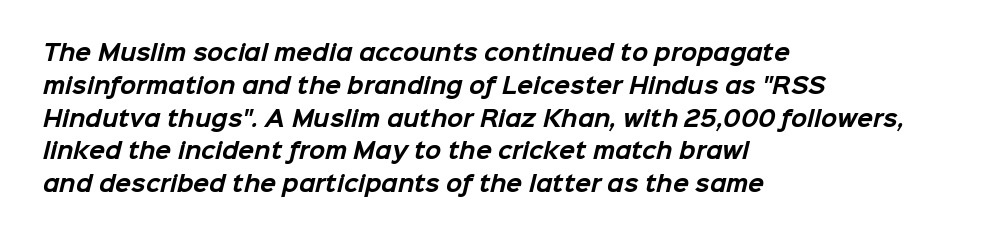
The baseline area is clear. Does extra space separate the letters? No, they use regular spacing. Evenly set lines give the paragraph a standard silhouette. These words are printed bold, with thick strokes throughout. Is the block centered? No — it sits flush against the left margin.
